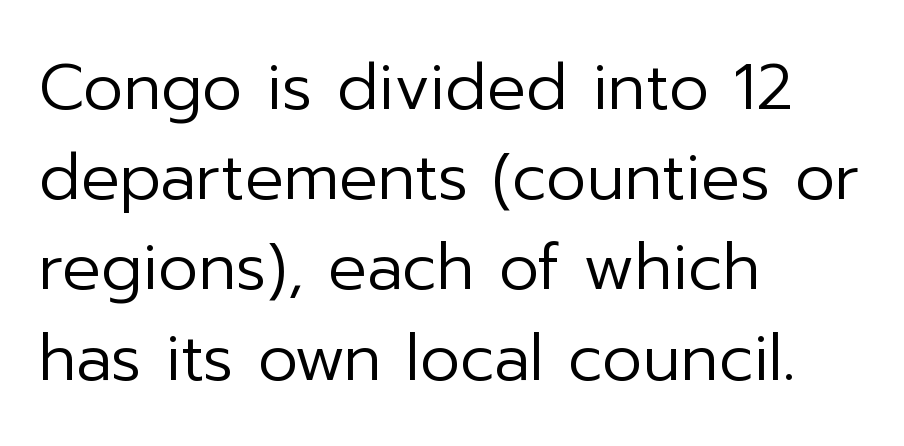
Q: Is the text bold? A: No.
Q: Is the text italic (slanted)? A: No, it is upright.
Q: Is the typeface a serif or a sans-serif typeface? A: Sans-serif.
Q: Is the text underlined? A: No.
Q: How is the paragraph aligned? A: Left-aligned.
Q: Is the spacing between letters normal or unusually wide? A: Normal.
Q: Is the spacing between lines tight, normal or loose? A: Normal.
Q: Width (condensed, normal, or wide)? A: Normal.
Q: Stroke contrast? A: Low.
Q: x-height? A: Medium.
Q: Monospaced? A: No.
